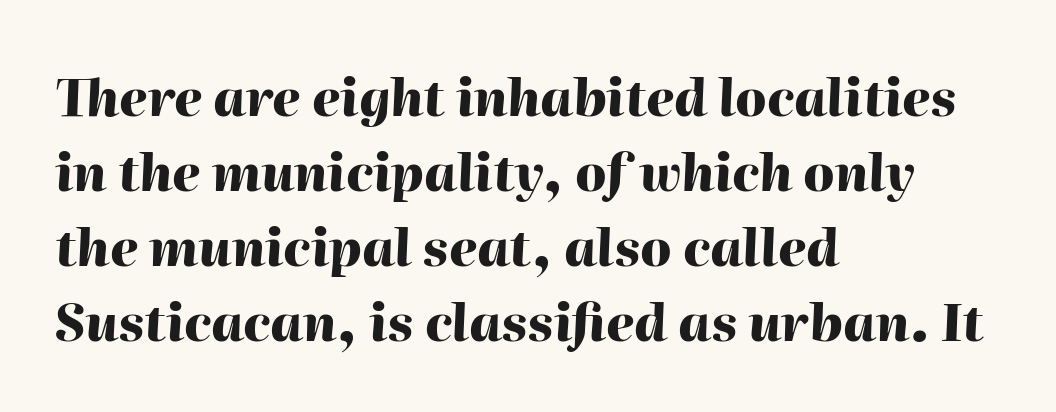
A bare baseline throughout the passage. The letters advance in unequal steps, a hallmark of proportional type. Evenly set lines give the paragraph a standard silhouette. Layout note: lines flush left.
